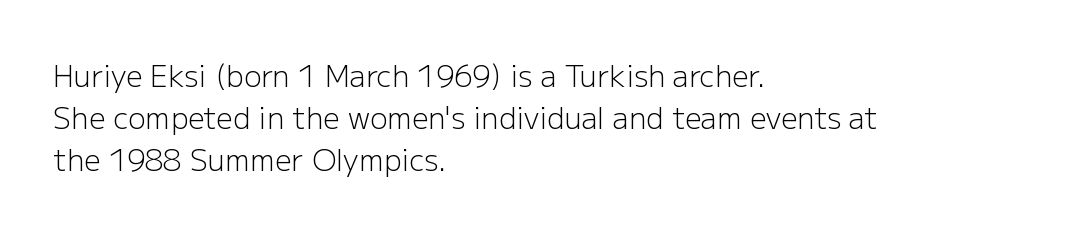
Q: Is the text bold? A: No.
Q: Is the text italic (slanted)? A: No, it is upright.
Q: Is the typeface a serif or a sans-serif typeface? A: Sans-serif.
Q: Is the text underlined? A: No.
Q: How is the paragraph aligned? A: Left-aligned.
Q: Is the spacing between letters normal or unusually wide? A: Normal.
Q: Is the spacing between lines tight, normal or loose? A: Normal.
Q: Width (condensed, normal, or wide)? A: Normal.
Q: Stroke contrast? A: Low.
Q: x-height? A: Medium.
Q: Monospaced? A: No.
